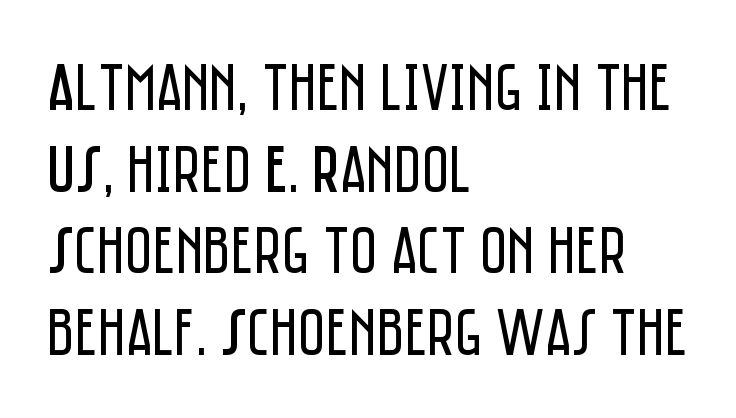
The image shows 67 px regular-weight, condensed sans-serif type, upright; set left-aligned, line spacing 1.22x, normal letter spacing, not underlined; low stroke contrast and a large x-height.
